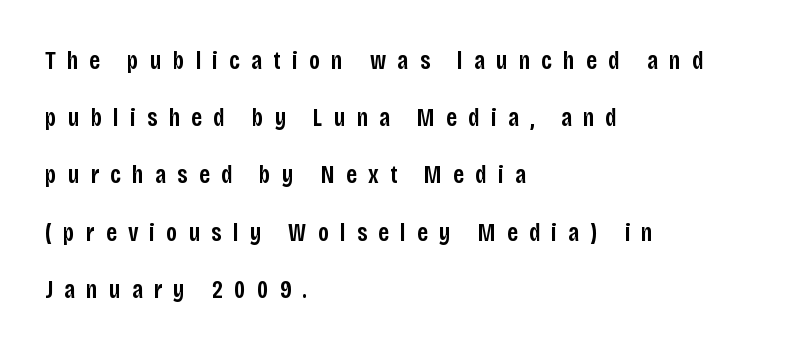
What's the leading like? Stretched, with rows far apart. The font's upright variant was chosen for this text. Typographic density is moderately raised because the face is semibold. Type without underlining. A typesetter would call this heavily tracked-out type. Line beginnings align vertically; line endings do not.
